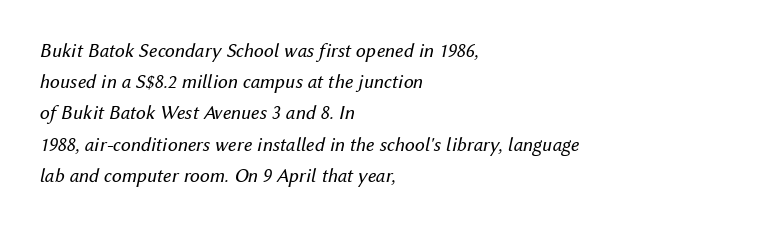
{"italic": "yes", "lean": "right", "slant_degrees": 12, "bold": "no", "underline": "no", "align": "left", "line_spacing": "normal", "line_spacing_ratio": 1.56, "letter_spacing": "normal", "letter_spacing_em": 0.0, "glyph_px": 20}
